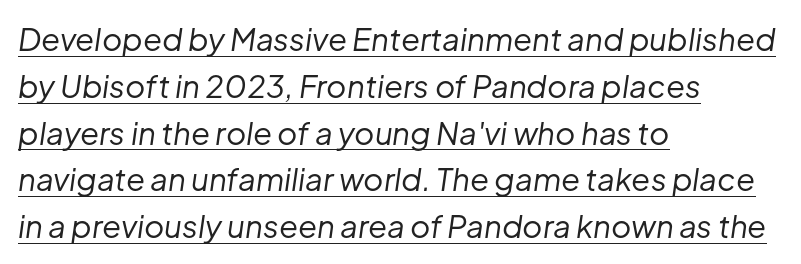
Q: Is the text bold? A: No.
Q: Is the text italic (slanted)? A: Yes, it leans right by about 8 degrees.
Q: Is the text underlined? A: Yes.
Q: How is the paragraph aligned? A: Left-aligned.
Q: Is the spacing between letters normal or unusually wide? A: Normal.
Q: Is the spacing between lines tight, normal or loose? A: Normal.
Q: Width (condensed, normal, or wide)? A: Normal.
Q: Stroke contrast? A: Low.
Q: x-height? A: Medium.
Q: Monospaced? A: No.
